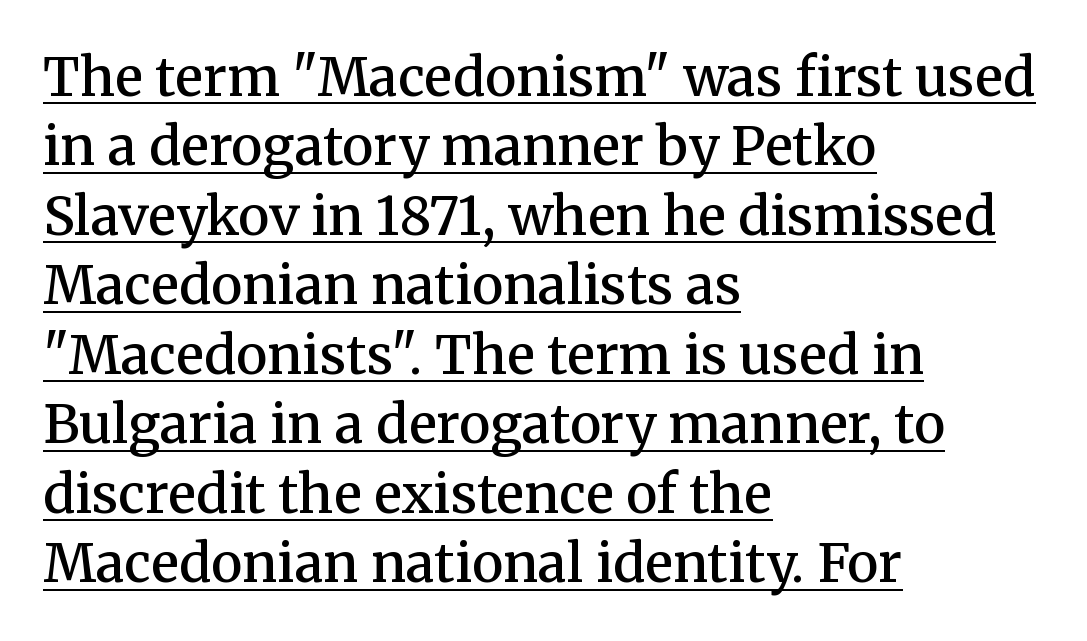
Q: Is the text bold? A: Semi-bold.
Q: Is the text italic (slanted)? A: No, it is upright.
Q: Is the typeface a serif or a sans-serif typeface? A: Serif.
Q: Is the text underlined? A: Yes.
Q: How is the paragraph aligned? A: Left-aligned.
Q: Is the spacing between letters normal or unusually wide? A: Normal.
Q: Is the spacing between lines tight, normal or loose? A: Normal.
Q: Width (condensed, normal, or wide)? A: Normal.
Q: Stroke contrast? A: Medium.
Q: x-height? A: Medium.
Q: Monospaced? A: No.
